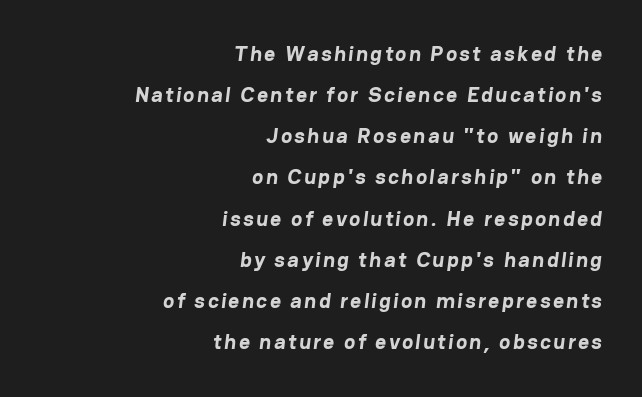
The image shows 21 px bold type; set right-aligned, loose line spacing (1.96x), not underlined.
